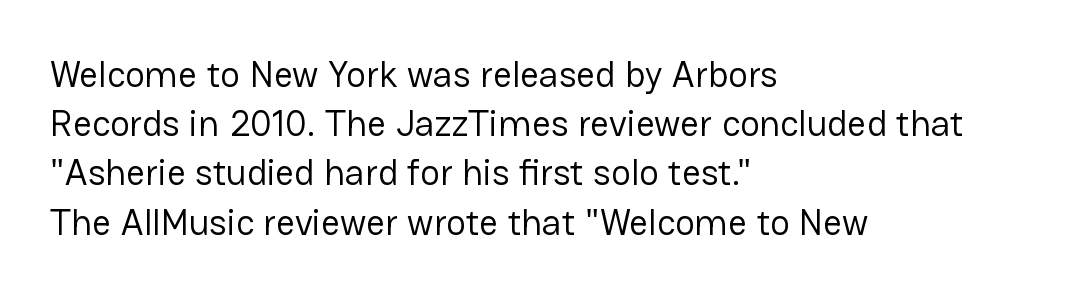
Q: Is the text bold? A: No.
Q: Is the text italic (slanted)? A: No, it is upright.
Q: Is the typeface a serif or a sans-serif typeface? A: Sans-serif.
Q: Is the text underlined? A: No.
Q: How is the paragraph aligned? A: Left-aligned.
Q: Is the spacing between letters normal or unusually wide? A: Normal.
Q: Is the spacing between lines tight, normal or loose? A: Normal.
Q: Width (condensed, normal, or wide)? A: Normal.
Q: Stroke contrast? A: Low.
Q: x-height? A: Medium.
Q: Monospaced? A: No.
